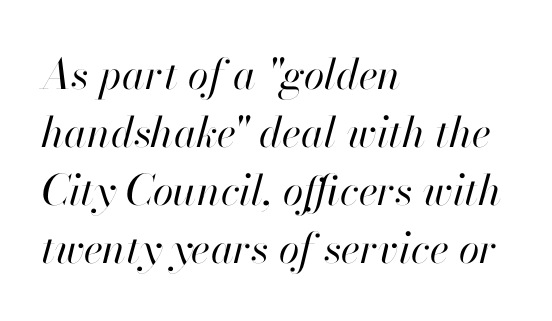
Q: Is the text bold? A: No.
Q: Is the text italic (slanted)? A: Yes, it leans right by about 13 degrees.
Q: Is the text underlined? A: No.
Q: How is the paragraph aligned? A: Left-aligned.
Q: Is the spacing between letters normal or unusually wide? A: Normal.
Q: Is the spacing between lines tight, normal or loose? A: Normal.
Q: Width (condensed, normal, or wide)? A: Normal.
Q: Stroke contrast? A: High.
Q: x-height? A: Small.
Q: Monospaced? A: No.
